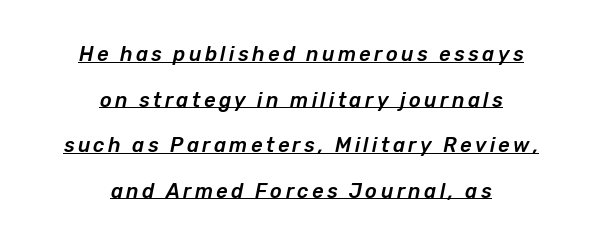
{"italic": "yes", "lean": "right", "slant_degrees": 12, "underline": "yes", "align": "center", "line_spacing": "loose", "line_spacing_ratio": 2.28, "glyph_px": 20}
